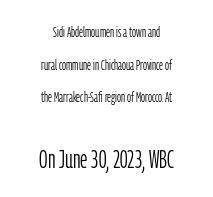
{"italic": "no", "bold": "no", "underline": "no", "align": "center", "line_spacing": "loose", "line_spacing_ratio": 2.33, "letter_spacing": "normal", "letter_spacing_em": 0.0, "larger_block": "second", "size_ratio": 1.86, "glyph_px": 26}
